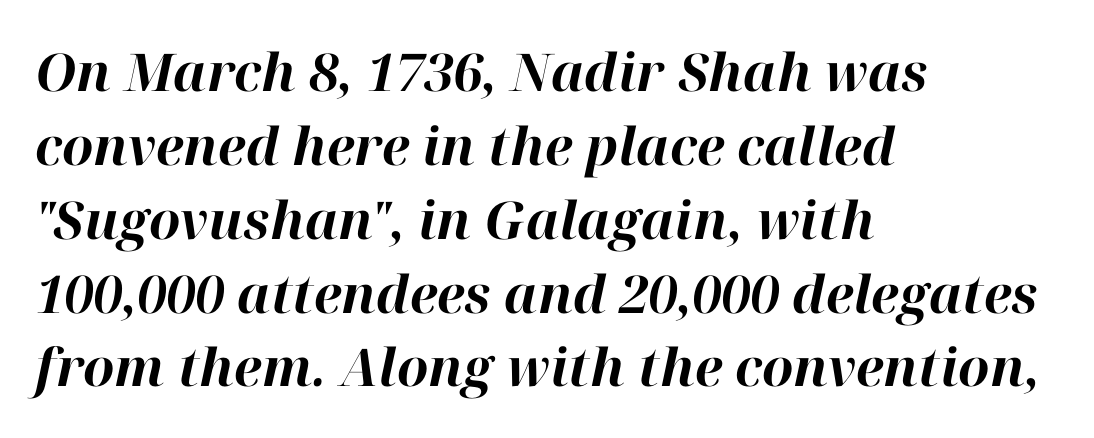
{"italic": "yes", "lean": "right", "slant_degrees": 12, "bold": "yes", "weight": "bold", "width": "normal", "stroke_contrast": "high", "x_height": "medium", "monospaced": "no", "underline": "no", "align": "left", "line_spacing": "normal", "line_spacing_ratio": 1.42, "letter_spacing": "normal", "letter_spacing_em": 0.0, "glyph_px": 52}
